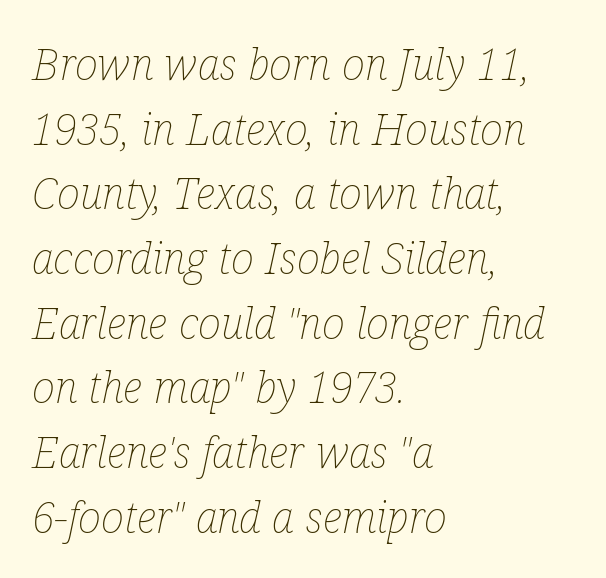
The image shows 44 px thin, condensed type, italic (leaning right); set left-aligned, normal line spacing (1.47x), normal letter spacing, not underlined; low stroke contrast and a medium x-height.
